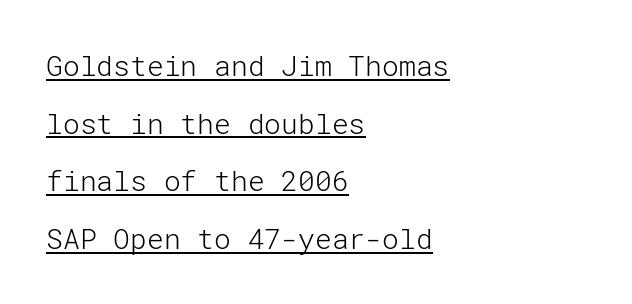
{"serif": "no", "italic": "no", "bold": "no", "weight": "light", "width": "normal", "stroke_contrast": "low", "x_height": "medium", "underline": "yes", "align": "left", "line_spacing": "loose", "line_spacing_ratio": 2.06, "letter_spacing": "normal", "letter_spacing_em": 0.0, "glyph_px": 28}
